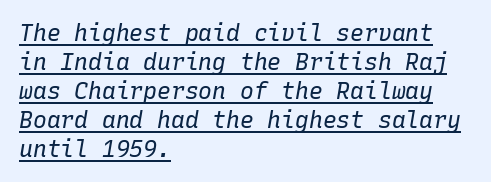
Q: Is the text bold? A: No.
Q: Is the text italic (slanted)? A: Yes, it leans right by about 10 degrees.
Q: Is the text underlined? A: Yes.
Q: How is the paragraph aligned? A: Left-aligned.
Q: Is the spacing between letters normal or unusually wide? A: Normal.
Q: Is the spacing between lines tight, normal or loose? A: Normal.
